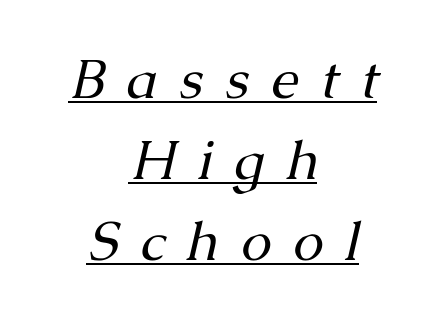
Q: Is the text bold? A: No.
Q: Is the text italic (slanted)? A: Yes, it leans right by about 13 degrees.
Q: Is the typeface a serif or a sans-serif typeface? A: Serif.
Q: Is the text underlined? A: Yes.
Q: How is the paragraph aligned? A: Centered.
Q: Is the spacing between letters normal or unusually wide? A: Unusually wide.
Q: Is the spacing between lines tight, normal or loose? A: Normal.
Q: Width (condensed, normal, or wide)? A: Normal.
Q: Stroke contrast? A: Medium.
Q: x-height? A: Medium.
Q: Monospaced? A: No.
